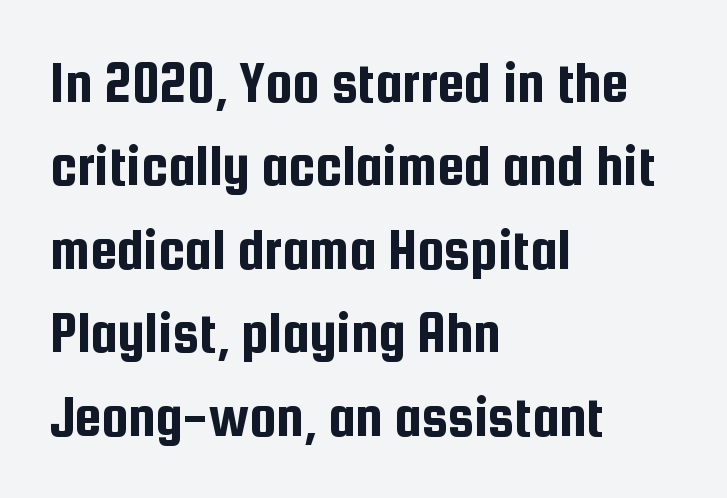
The image shows 60 px condensed sans-serif type, upright; set left-aligned, normal line spacing (1.39x), normal letter spacing, not underlined; low stroke contrast and a medium x-height.
